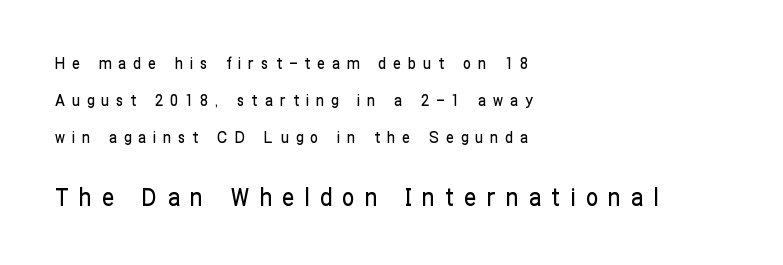
Layout note: lines flush left. Quick note: interline space is abundant. Check under the words: just untouched page. Notice how the stems are strictly vertical — no italics here. These two chunks differ in scale, with the bottom chunk taking the larger measure.
